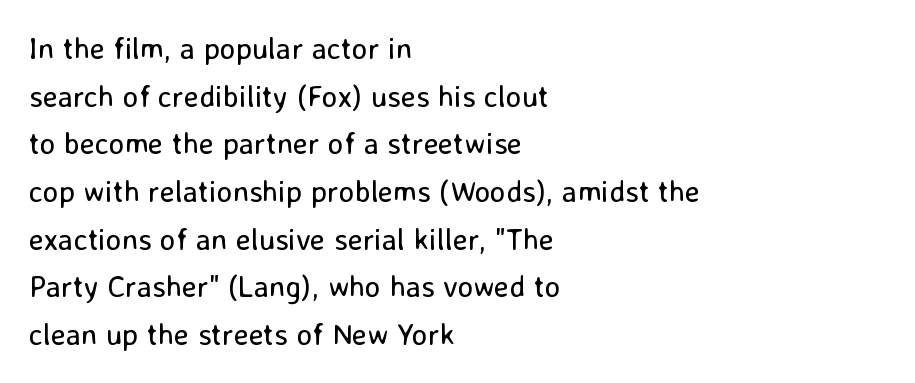
Q: Is the text bold? A: No.
Q: Is the text italic (slanted)? A: No, it is upright.
Q: Is the typeface a serif or a sans-serif typeface? A: Sans-serif.
Q: Is the text underlined? A: No.
Q: How is the paragraph aligned? A: Left-aligned.
Q: Is the spacing between letters normal or unusually wide? A: Normal.
Q: Is the spacing between lines tight, normal or loose? A: Normal.
Q: Width (condensed, normal, or wide)? A: Normal.
Q: Stroke contrast? A: Low.
Q: x-height? A: Medium.
Q: Monospaced? A: No.
